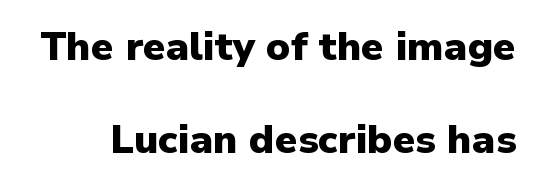
Spacing verdict: proportional, widths tailored to each character. Widely set lines give the paragraph a tall, airy silhouette. Summary of weight: heavy, a full bold. The space directly below the letters is spotless. Compared with typical body copy, the letter spacing here is the same.
